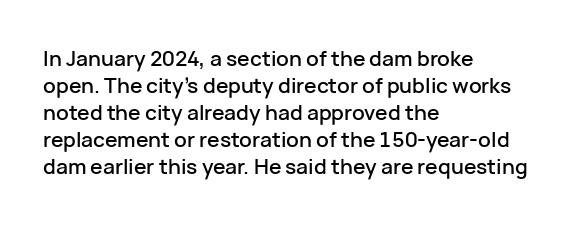
The letters stand straight up with perfectly vertical stems. Tracking here is standard; glyphs follow each other at the usual distance. Whoever set this chose a conventional vertical rhythm. The paragraph has a hard left edge and a soft right edge. Has an underline been added? It has not.
